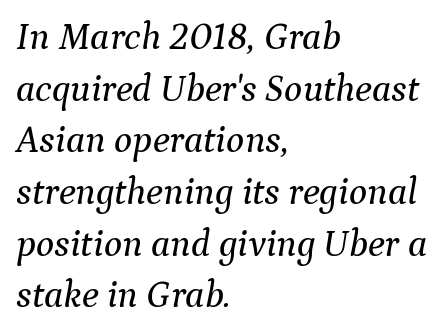
Q: Is the text italic (slanted)? A: Yes, it leans right by about 9 degrees.
Q: Is the typeface a serif or a sans-serif typeface? A: Serif.
Q: Is the text underlined? A: No.
Q: How is the paragraph aligned? A: Left-aligned.
Q: Is the spacing between letters normal or unusually wide? A: Normal.
Q: Is the spacing between lines tight, normal or loose? A: Normal.
Q: Width (condensed, normal, or wide)? A: Normal.
Q: Stroke contrast? A: Medium.
Q: x-height? A: Medium.
Q: Monospaced? A: No.
